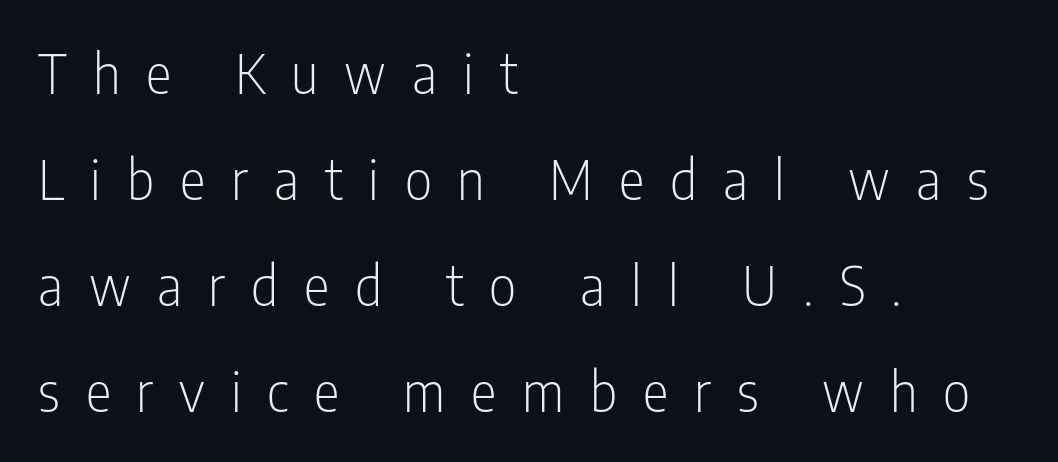
{"serif": "no", "italic": "no", "bold": "no", "weight": "light", "width": "condensed", "stroke_contrast": "low", "x_height": "medium", "monospaced": "no", "underline": "no", "align": "left", "line_spacing": "loose", "line_spacing_ratio": 1.96, "letter_spacing": "wide", "letter_spacing_em": 0.48, "glyph_px": 54}
